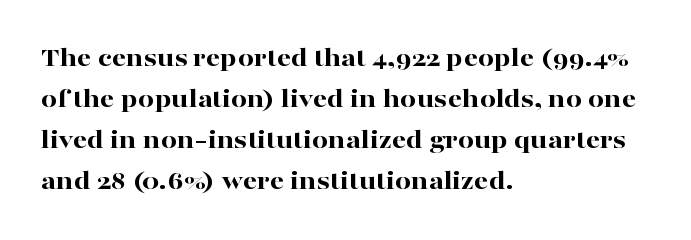
{"serif": "yes", "italic": "no", "bold": "yes", "weight": "bold", "width": "wide", "stroke_contrast": "high", "x_height": "medium", "monospaced": "no", "underline": "no", "align": "left", "line_spacing": "normal", "line_spacing_ratio": 1.47, "letter_spacing": "normal", "letter_spacing_em": 0.0, "glyph_px": 28}
